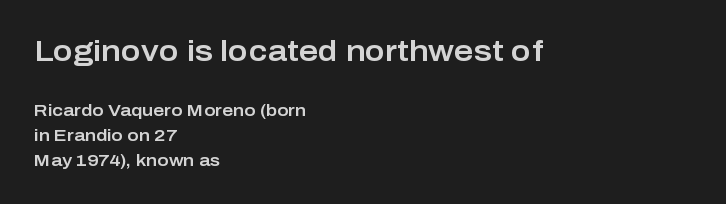
Tall strokes in this sample are plumb rather than angled. Letterform terminals end flat and unadorned throughout the passage. Is this a fixed-width face? No — the glyphs have proportional, varying widths. Caption: upper text group enlarged, lower text group reduced. The paragraph shown leans on its left margin.
